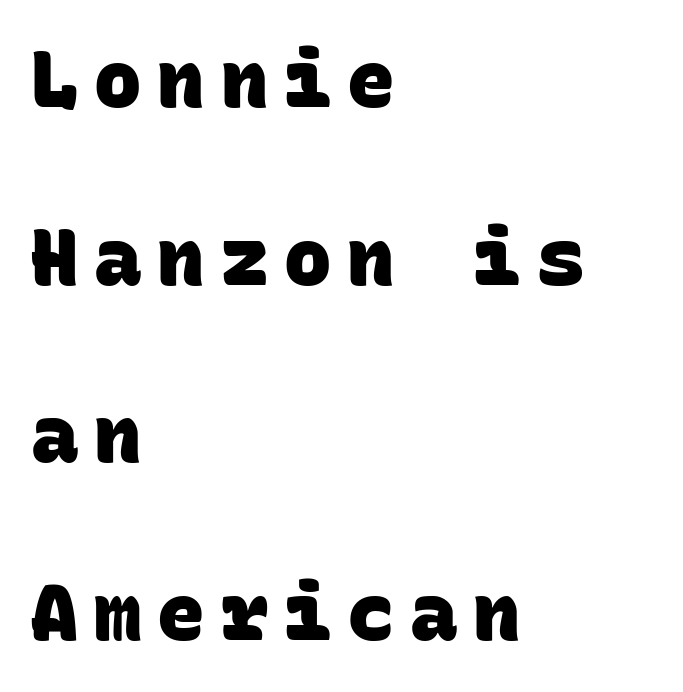
The image shows 79 px heavy sans-serif type, monospaced; set left-aligned, loose line spacing (2.25x), unusually wide letter spacing (+0.2 em), not underlined; low stroke contrast and a large x-height.
